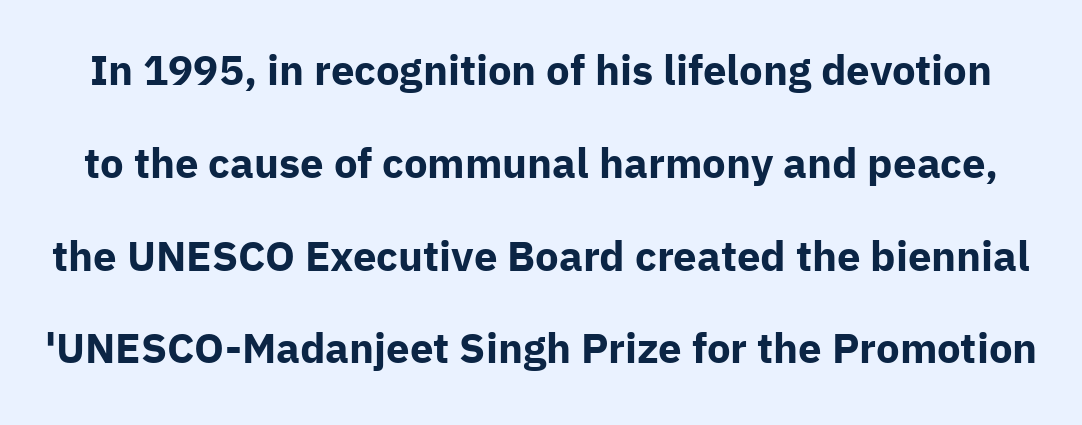
{"serif": "no", "italic": "no", "bold": "yes", "weight": "bold", "width": "normal", "stroke_contrast": "low", "x_height": "medium", "monospaced": "no", "underline": "no", "line_spacing": "loose", "line_spacing_ratio": 2.21, "letter_spacing": "normal", "letter_spacing_em": 0.0, "glyph_px": 42}
